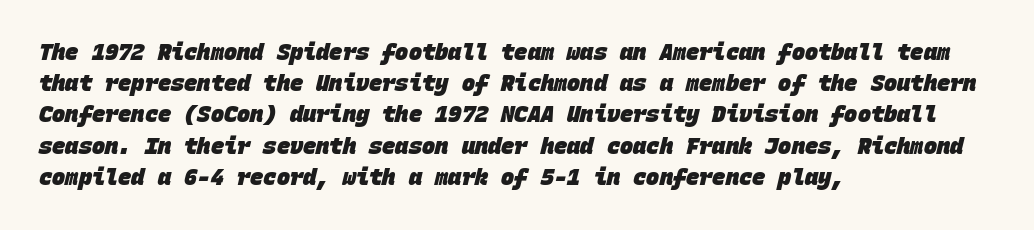
{"bold": "yes", "underline": "no", "align": "left", "line_spacing": "normal", "line_spacing_ratio": 1.42, "letter_spacing": "normal", "letter_spacing_em": 0.0, "glyph_px": 22}
